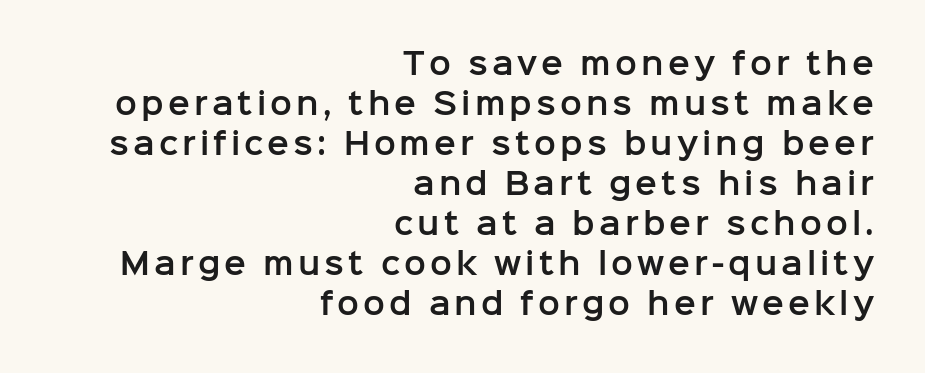
{"serif": "no", "italic": "no", "width": "normal", "stroke_contrast": "low", "x_height": "medium", "monospaced": "no", "underline": "no", "align": "right", "line_spacing": "normal", "line_spacing_ratio": 1.38, "glyph_px": 29}
